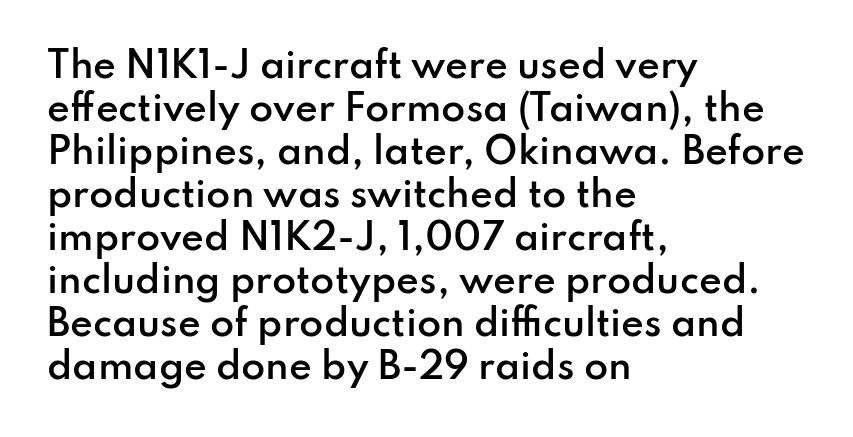
Q: Is the text bold? A: Semi-bold.
Q: Is the text italic (slanted)? A: No, it is upright.
Q: Is the typeface a serif or a sans-serif typeface? A: Sans-serif.
Q: Is the text underlined? A: No.
Q: How is the paragraph aligned? A: Left-aligned.
Q: Is the spacing between letters normal or unusually wide? A: Normal.
Q: Width (condensed, normal, or wide)? A: Normal.
Q: Stroke contrast? A: Low.
Q: x-height? A: Small.
Q: Monospaced? A: No.
